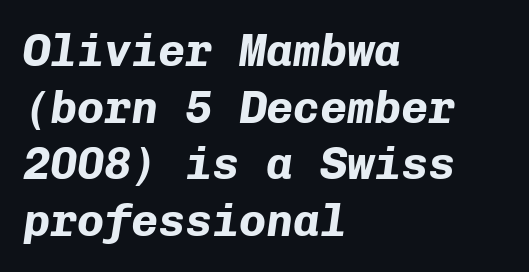
Q: Is the text bold? A: Yes.
Q: Is the text italic (slanted)? A: Yes, it leans right by about 8 degrees.
Q: Is the text underlined? A: No.
Q: How is the paragraph aligned? A: Left-aligned.
Q: Is the spacing between letters normal or unusually wide? A: Normal.
Q: Is the spacing between lines tight, normal or loose? A: Normal.
Q: Width (condensed, normal, or wide)? A: Normal.
Q: Stroke contrast? A: Low.
Q: x-height? A: Medium.
Q: Monospaced? A: Yes.
